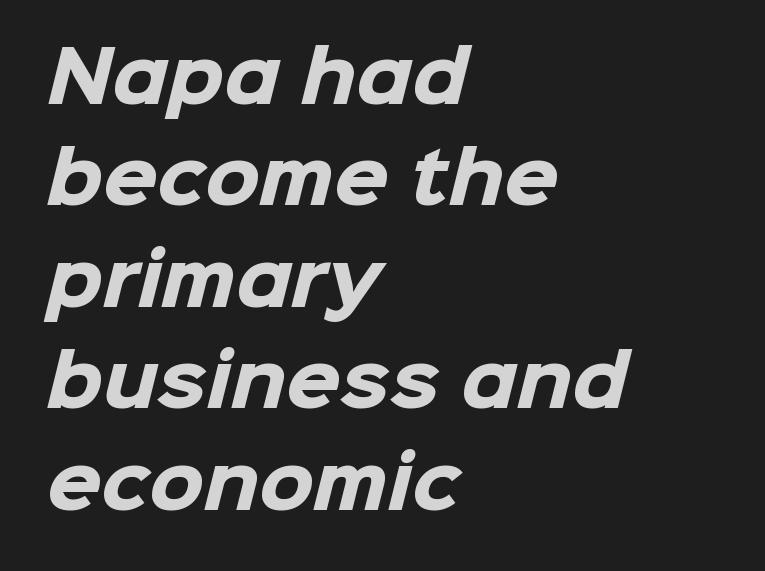
Q: Is the text bold? A: Yes.
Q: Is the typeface a serif or a sans-serif typeface? A: Sans-serif.
Q: Is the text underlined? A: No.
Q: How is the paragraph aligned? A: Left-aligned.
Q: Is the spacing between letters normal or unusually wide? A: Normal.
Q: Is the spacing between lines tight, normal or loose? A: Normal.
Q: Width (condensed, normal, or wide)? A: Normal.
Q: Stroke contrast? A: Low.
Q: x-height? A: Medium.
Q: Monospaced? A: No.
